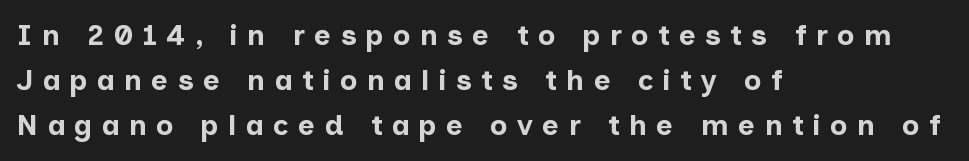
Q: Is the text bold? A: Yes.
Q: Is the text italic (slanted)? A: No, it is upright.
Q: Is the typeface a serif or a sans-serif typeface? A: Sans-serif.
Q: Is the text underlined? A: No.
Q: How is the paragraph aligned? A: Left-aligned.
Q: Is the spacing between letters normal or unusually wide? A: Unusually wide.
Q: Is the spacing between lines tight, normal or loose? A: Normal.
Q: Width (condensed, normal, or wide)? A: Normal.
Q: Stroke contrast? A: Low.
Q: x-height? A: Medium.
Q: Monospaced? A: No.
